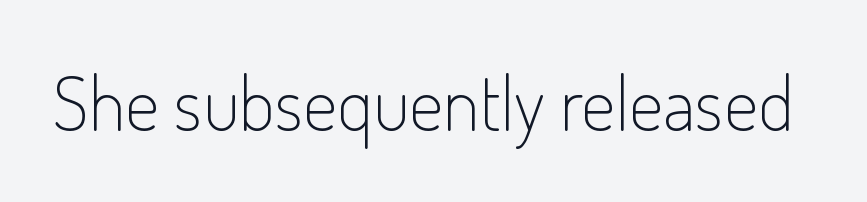
Q: Is the text bold? A: No.
Q: Is the text italic (slanted)? A: No, it is upright.
Q: Is the typeface a serif or a sans-serif typeface? A: Sans-serif.
Q: Is the text underlined? A: No.
Q: Is the spacing between letters normal or unusually wide? A: Normal.
Q: Width (condensed, normal, or wide)? A: Condensed.
Q: Stroke contrast? A: Low.
Q: x-height? A: Small.
Q: Monospaced? A: No.
